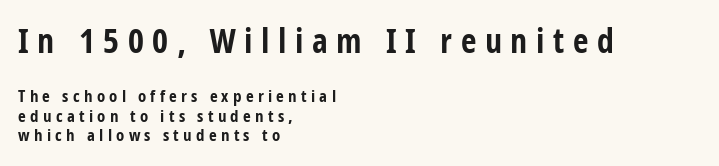
Words float on clear page, feet unadorned. Is there much room between lines? No — they nearly touch. The composition opens big and finishes small. In terms of weight, the rendering is a true, heavy bold. The lines are quadded left.
